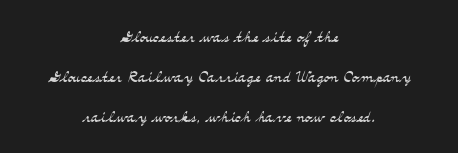
{"bold": "no", "underline": "no", "align": "center", "line_spacing_ratio": 1.82, "letter_spacing": "normal", "letter_spacing_em": 0.0, "glyph_px": 22}
